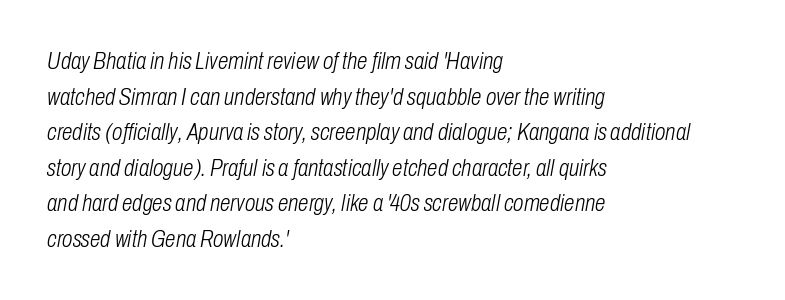
{"italic": "yes", "lean": "right", "slant_degrees": 10, "bold": "no", "underline": "no", "align": "left", "line_spacing": "normal", "line_spacing_ratio": 1.48, "letter_spacing": "normal", "letter_spacing_em": 0.0, "glyph_px": 24}
